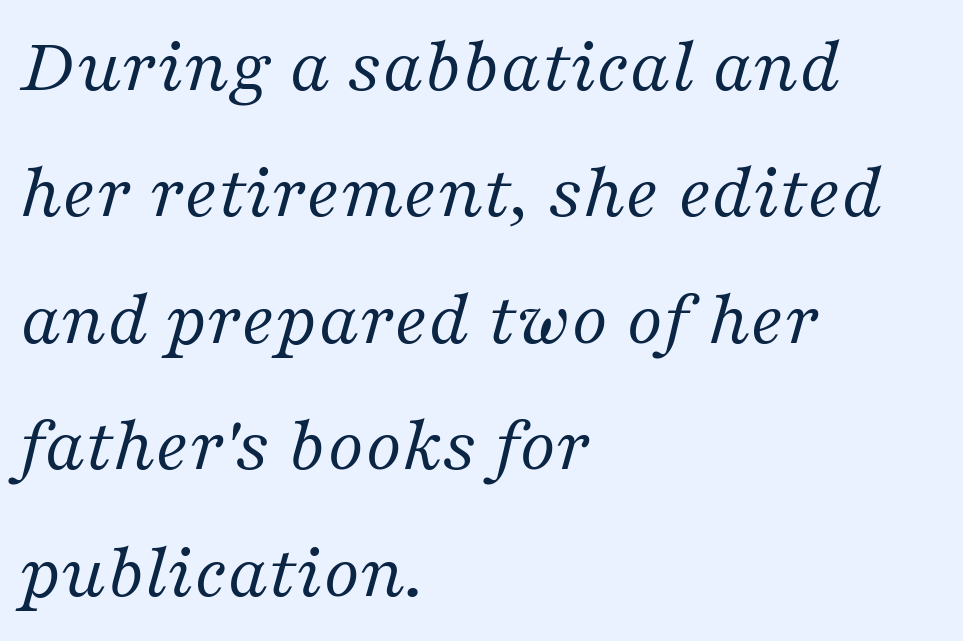
The vertical gap from one line to the next is medium. Anything drawn beneath the words? Only blank space. Look at the bottom of the vertical strokes: they flare into serifs here. On a weight scale, this lands at 450 or below.
